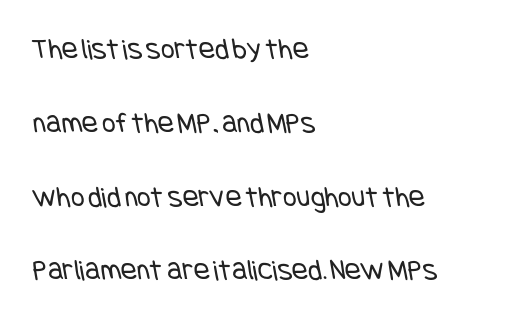
The image shows 30 px regular-weight, condensed sans-serif type; set left-aligned, loose line spacing (2.46x), normal letter spacing, not underlined; low stroke contrast and a large x-height.
